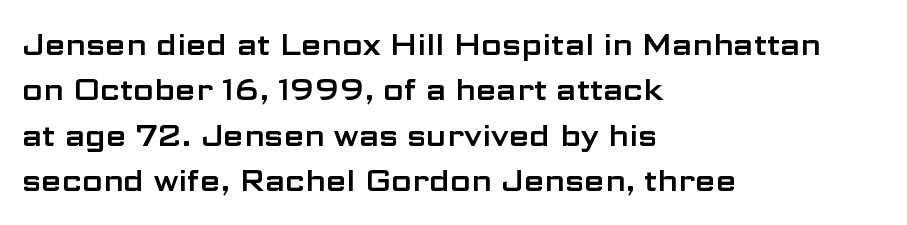
The image shows 30 px wide sans-serif type, upright; set left-aligned, normal line spacing (1.51x), normal letter spacing, not underlined; low stroke contrast and a medium x-height.
